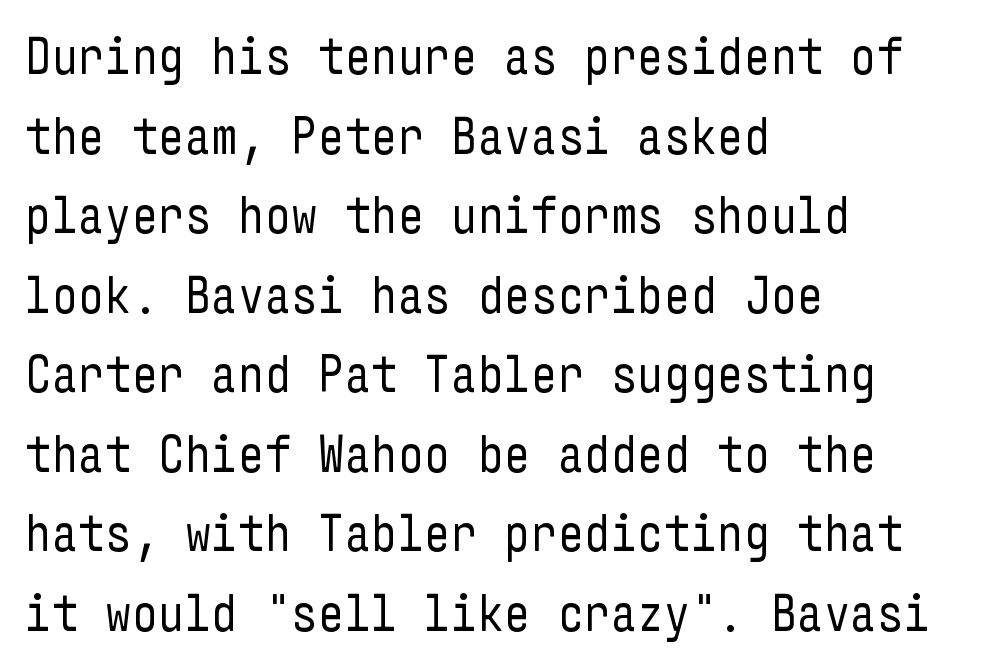
The image shows 52 px regular-weight, condensed sans-serif type, upright; set left-aligned, normal line spacing (1.53x), normal letter spacing, not underlined; low stroke contrast and a medium x-height.
